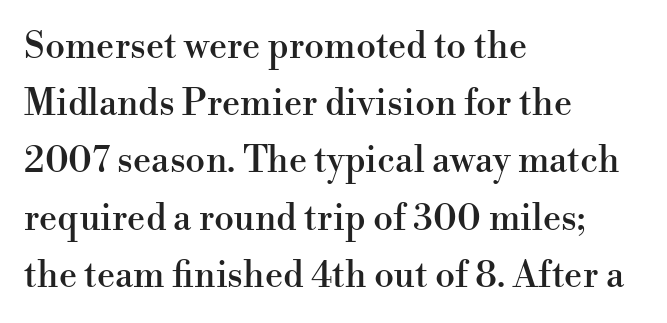
The type is set solid horizontally, with unmodified tracking. Think of a printed novel: that variable character pitch is what you see here. In terms of leading, this rendering sits right in the middle. You can tell it's not italic because the verticals are truly vertical. Look at the bottom of the vertical strokes: they flare into serifs here.
